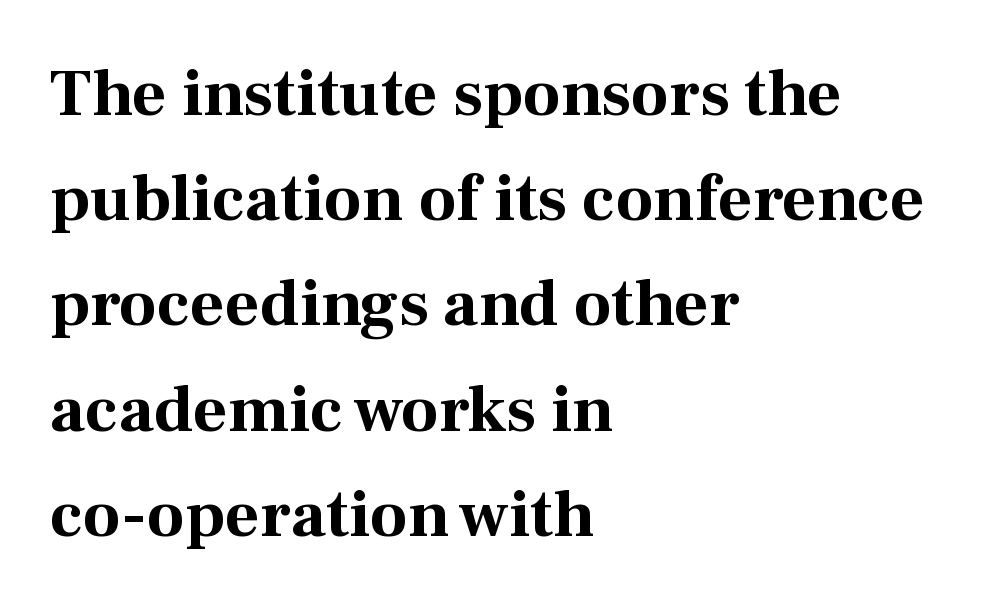
Q: Is the text bold? A: Yes.
Q: Is the text italic (slanted)? A: No, it is upright.
Q: Is the typeface a serif or a sans-serif typeface? A: Serif.
Q: Is the text underlined? A: No.
Q: How is the paragraph aligned? A: Left-aligned.
Q: Is the spacing between letters normal or unusually wide? A: Normal.
Q: Is the spacing between lines tight, normal or loose? A: Normal.
Q: Width (condensed, normal, or wide)? A: Normal.
Q: Stroke contrast? A: Medium.
Q: x-height? A: Medium.
Q: Monospaced? A: No.
